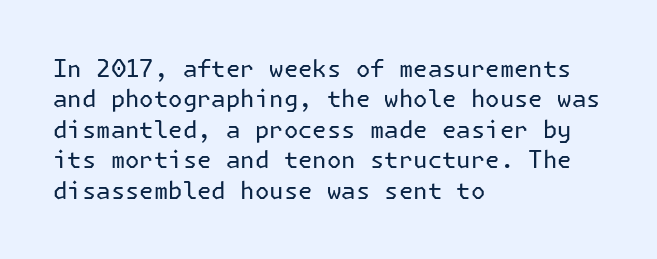
The image shows 24 px text type, upright; set left-aligned, normal line spacing (1.27x), normal letter spacing, not underlined.
